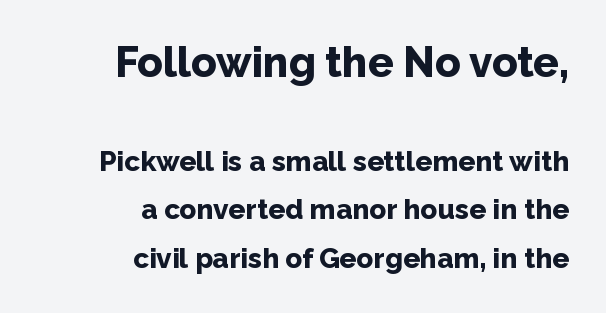
The image shows 42 px bold sans-serif type, upright; set right-aligned, line spacing 1.74x, normal letter spacing, not underlined; the first (top) block is 1.5x larger; low stroke contrast and a medium x-height.
